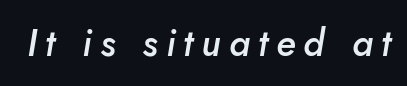
The specimen omits any rule beneath the text block's lines. The passage shown has open, widely tracked lettering throughout. This is oblique type, the kind used for emphasis or titles. The face used here is a semibold: visibly heavier than regular, lighter than bold. The letters advance in unequal steps, a hallmark of proportional type.
